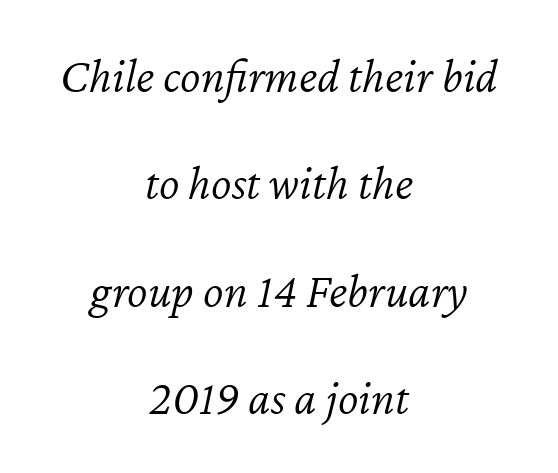
Descenders are the only things crossing below the line. You could not count columns in this text — the font is proportionally spaced. Notice how the stems are inclined rather than vertical — that's the hallmark of italics. The letters sit at their default tracking, neither squeezed nor spread. Compared with typical paragraphs, the rows here are farther apart. Horizontal alignment here is central, giving a formal, balanced look.
